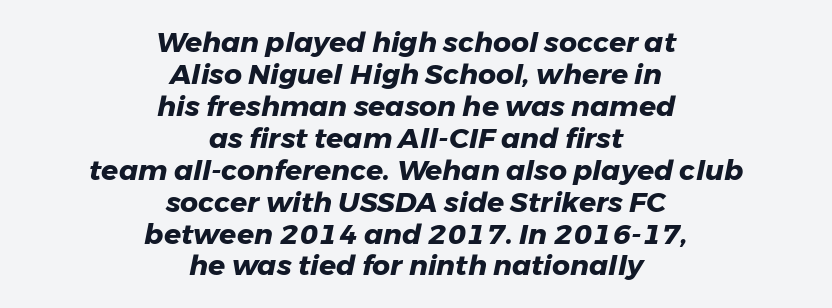
{"italic": "yes", "lean": "right", "slant_degrees": 11, "bold": "yes", "weight": "heavy", "width": "normal", "stroke_contrast": "low", "x_height": "medium", "monospaced": "no", "underline": "no", "align": "center", "line_spacing": "tight", "line_spacing_ratio": 1.14, "letter_spacing": "normal", "letter_spacing_em": 0.0, "glyph_px": 28}
